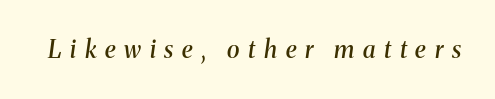
Glance below the letters and you will spot only blank space. Compared with ordinary roman type, these characters are visibly tilted. Emphasis by weight is partial: semibold. Substantial extra tracking has been applied to these lines.
